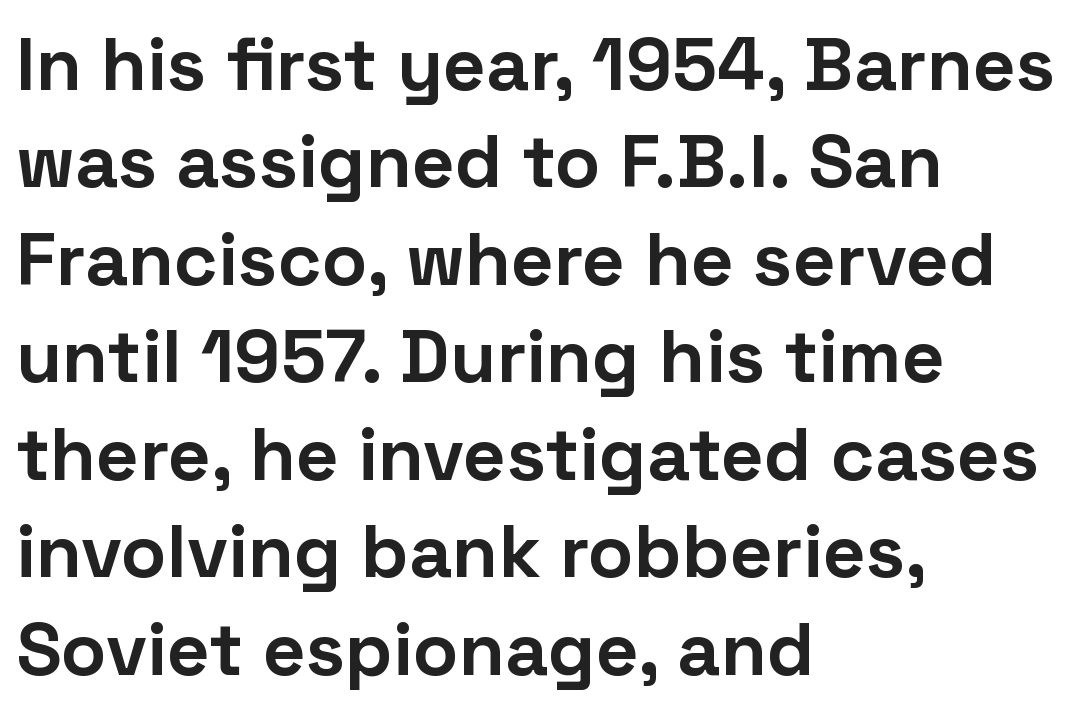
Q: Is the text bold? A: Yes.
Q: Is the text italic (slanted)? A: No, it is upright.
Q: Is the typeface a serif or a sans-serif typeface? A: Sans-serif.
Q: Is the text underlined? A: No.
Q: How is the paragraph aligned? A: Left-aligned.
Q: Is the spacing between letters normal or unusually wide? A: Normal.
Q: Is the spacing between lines tight, normal or loose? A: Normal.
Q: Width (condensed, normal, or wide)? A: Normal.
Q: Stroke contrast? A: Low.
Q: x-height? A: Medium.
Q: Monospaced? A: No.
